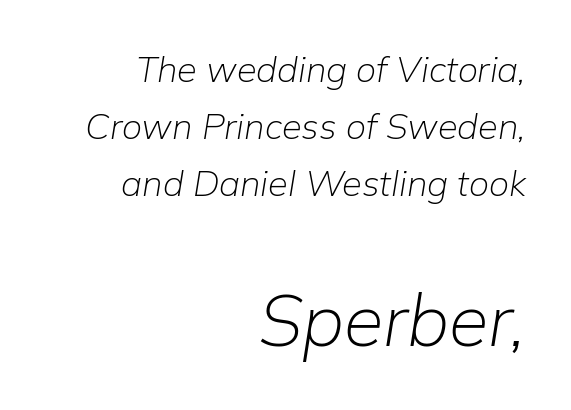
Rendered with sloped, italic letterforms. The passage shown stacks its lines at a standard gap. Standard letterfit; no display-style spreading of the glyphs. Bigger letters appear in the bottom chunk; the top chunk is reduced. Letters rest on an invisible, unmarked baseline. Every row of glyphs terminates at an identical x-position on the right.
